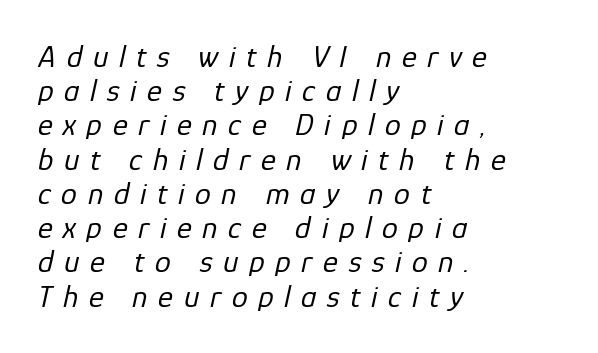
Q: Is the text bold? A: No.
Q: Is the text italic (slanted)? A: Yes, it leans right by about 12 degrees.
Q: Is the text underlined? A: No.
Q: How is the paragraph aligned? A: Left-aligned.
Q: Is the spacing between letters normal or unusually wide? A: Unusually wide.
Q: Is the spacing between lines tight, normal or loose? A: Tight.
Q: Width (condensed, normal, or wide)? A: Normal.
Q: Stroke contrast? A: Low.
Q: x-height? A: Medium.
Q: Monospaced? A: No.
